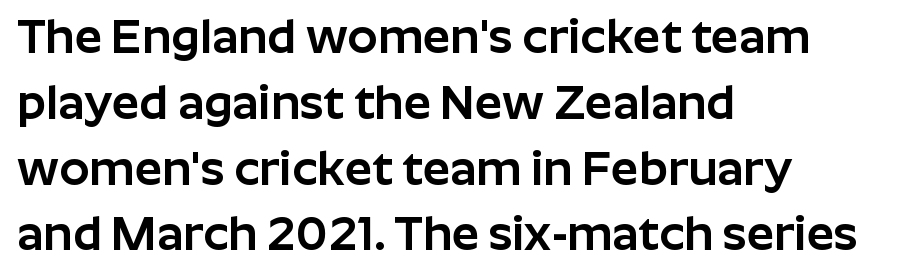
{"serif": "no", "italic": "no", "width": "normal", "stroke_contrast": "low", "x_height": "medium", "monospaced": "no", "underline": "no", "align": "left", "line_spacing": "normal", "line_spacing_ratio": 1.37, "letter_spacing": "normal", "letter_spacing_em": 0.0, "glyph_px": 48}
